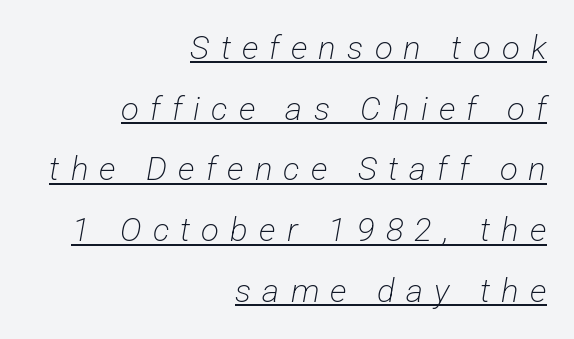
Q: Is the text bold? A: No.
Q: Is the typeface a serif or a sans-serif typeface? A: Sans-serif.
Q: Is the text underlined? A: Yes.
Q: How is the paragraph aligned? A: Right-aligned.
Q: Is the spacing between letters normal or unusually wide? A: Unusually wide.
Q: Width (condensed, normal, or wide)? A: Condensed.
Q: Stroke contrast? A: Low.
Q: x-height? A: Medium.
Q: Monospaced? A: No.
